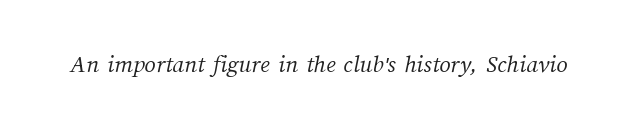
The image shows 25 px text type; set normal letter spacing, not underlined.
